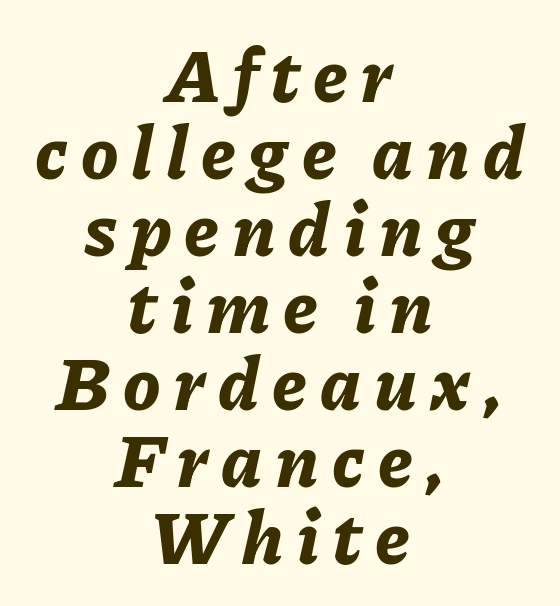
Does the copy run flush right? No — it is centered line by line. Is the type bold? Yes — the strokes are clearly thick and heavy. One glance says dense: line gaps are narrower than usual. Only glyphs here, with clear space below each row. Notice how the stems are inclined rather than vertical — that's the hallmark of italics. Do the characters align in a grid? No, the font is proportional.
